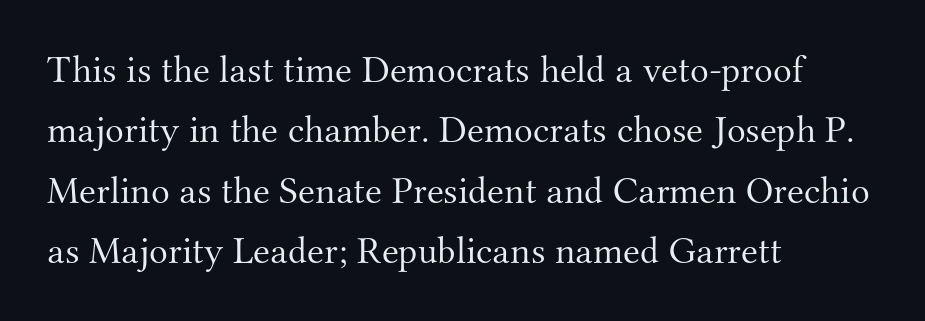
Does extra space separate the letters? No, they use regular spacing. A normal amount of white space separates one row of letters from the next. The passage shown is not bold in any degree. Each line starts at the same left margin while the right side varies.
